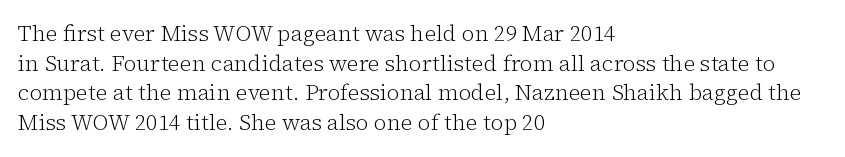
The image shows 22 px text type, upright; set left-aligned, normal line spacing (1.35x), normal letter spacing, not underlined.
